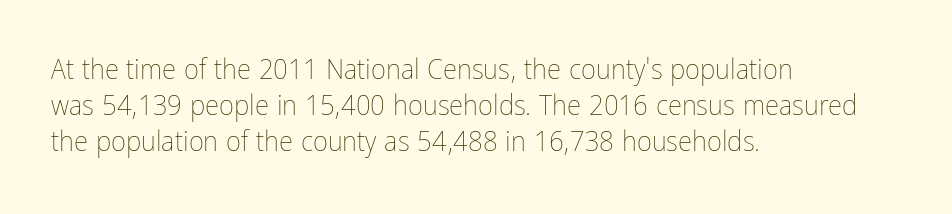
When letters stand straight like this, we call the style roman or upright. The letters advance in unequal steps, a hallmark of proportional type. The cut favours lightness, reaching ordinary text weight at its darkest. If you drew a ruler down the left edge, every line would touch it.
